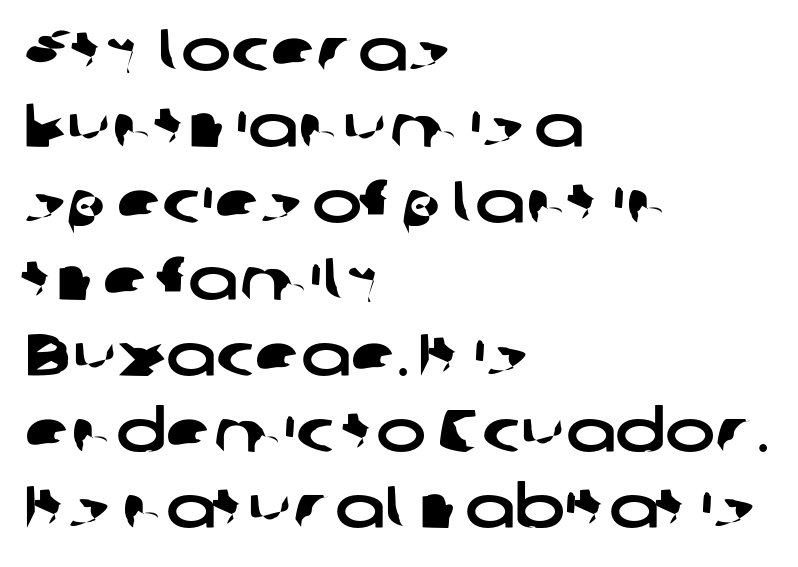
The image shows 60 px wide sans-serif type; set left-aligned, normal line spacing (1.27x), normal letter spacing, not underlined; low stroke contrast and a medium x-height.
